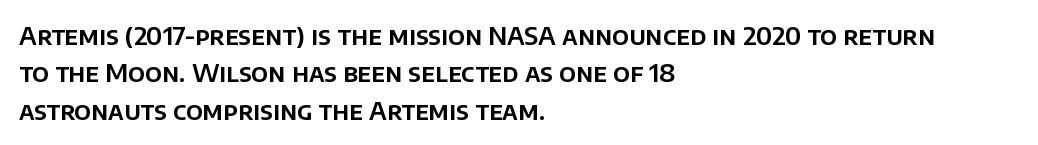
Q: Is the text italic (slanted)? A: No, it is upright.
Q: Is the text underlined? A: No.
Q: How is the paragraph aligned? A: Left-aligned.
Q: Is the spacing between letters normal or unusually wide? A: Normal.
Q: Is the spacing between lines tight, normal or loose? A: Normal.
